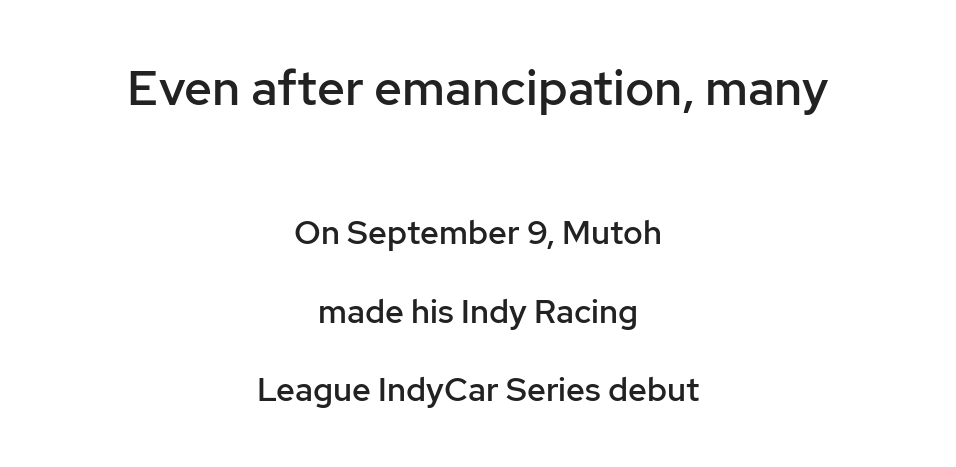
Ascenders rise straight up at ninety degrees. If you folded the block vertically in half, each line would mirror itself in length. The strokes are fattened partway — semibold, not bold. You get the large type first, then a drop to smaller type. Each word holds together tightly as a unit, with standard inter-letter gaps. Serif or sans? Sans — the stroke terminals are bare.
